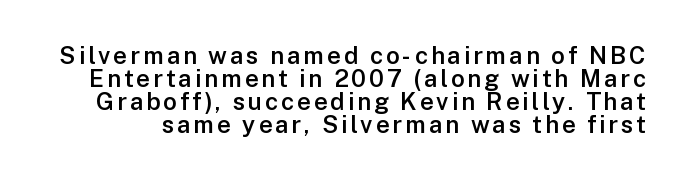
Q: Is the text bold? A: Semi-bold.
Q: Is the text italic (slanted)? A: No, it is upright.
Q: Is the text underlined? A: No.
Q: Is the spacing between lines tight, normal or loose? A: Tight.
